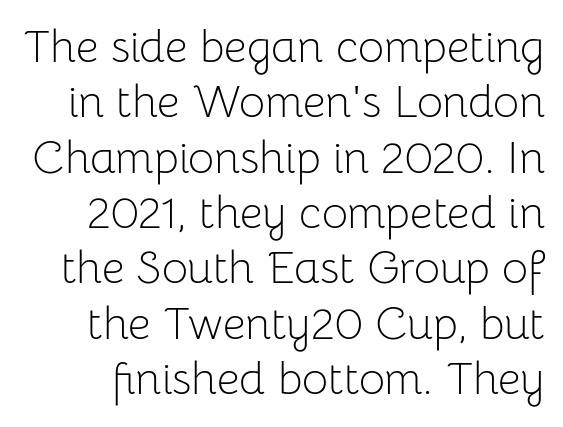
{"serif": "no", "italic": "no", "bold": "no", "weight": "light", "width": "normal", "stroke_contrast": "low", "x_height": "medium", "monospaced": "no", "underline": "no", "line_spacing_ratio": 1.23, "letter_spacing": "normal", "letter_spacing_em": 0.0, "glyph_px": 45}
